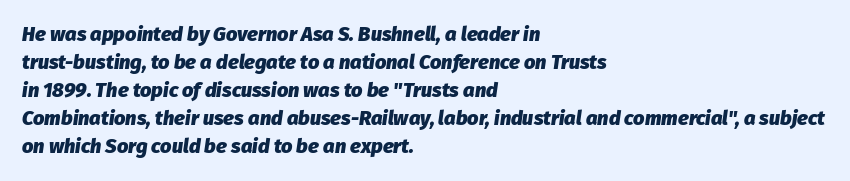
The passage shown stacks its lines at a standard gap. Standard letterfit; no display-style spreading of the glyphs. Its strokes are broad and dark, the hallmark of bold type. The rendering applies a slant to the glyphs. Check under the words: just untouched page. The paragraph shown leans on its left margin.
